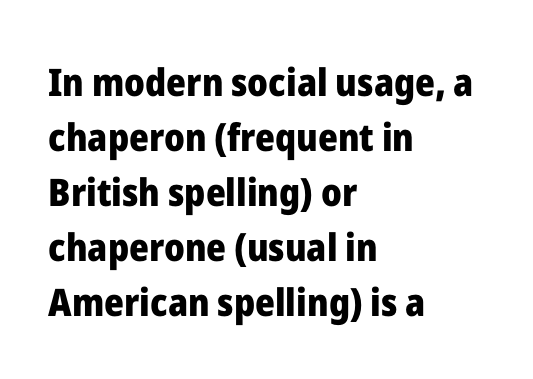
The image shows 38 px heavy sans-serif type, upright; set left-aligned, normal line spacing (1.45x), normal letter spacing, not underlined; low stroke contrast and a medium x-height.
